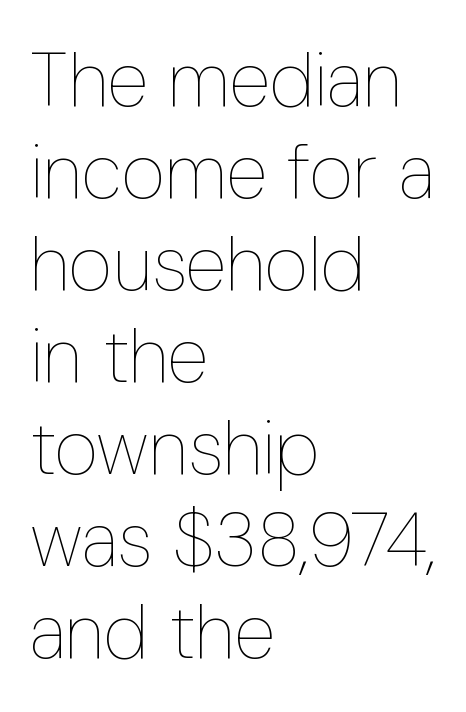
{"italic": "no", "bold": "no", "weight": "thin", "width": "condensed", "stroke_contrast": "low", "x_height": "medium", "monospaced": "no", "underline": "no", "align": "left", "line_spacing_ratio": 1.21, "letter_spacing": "normal", "letter_spacing_em": 0.0, "glyph_px": 76}
